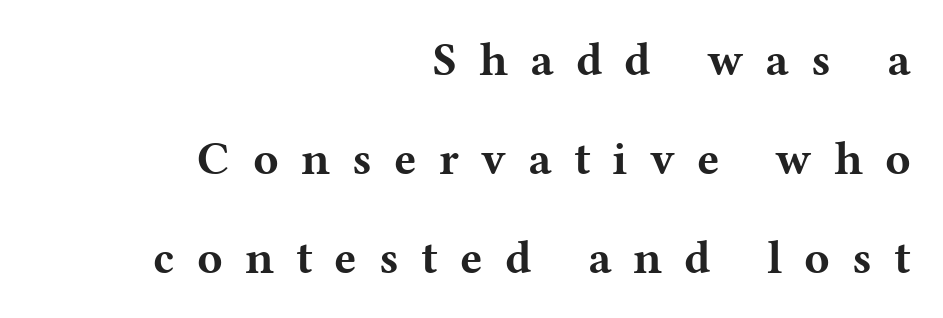
The image shows 47 px bold, wide serif type, upright; set right-aligned, loose line spacing (2.11x), unusually wide letter spacing (+0.47 em), not underlined; medium stroke contrast and a medium x-height.
